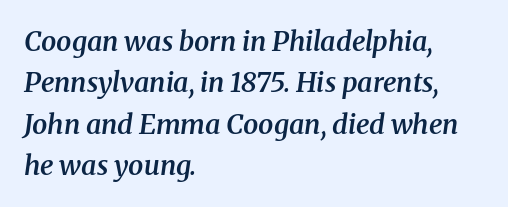
{"italic": "yes", "lean": "right", "slant_degrees": 8, "bold": "semi", "underline": "no", "align": "left", "line_spacing": "normal", "line_spacing_ratio": 1.53, "letter_spacing": "normal", "letter_spacing_em": 0.0, "glyph_px": 27}
